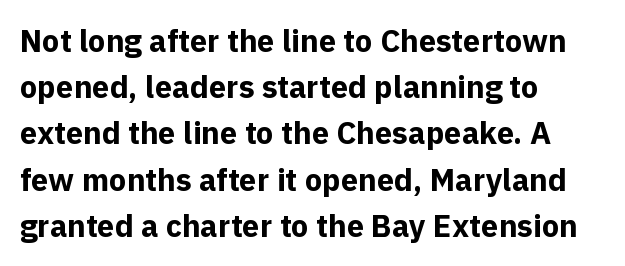
The image shows 31 px bold sans-serif type, upright; set left-aligned, normal line spacing (1.49x), normal letter spacing, not underlined; a medium x-height.
